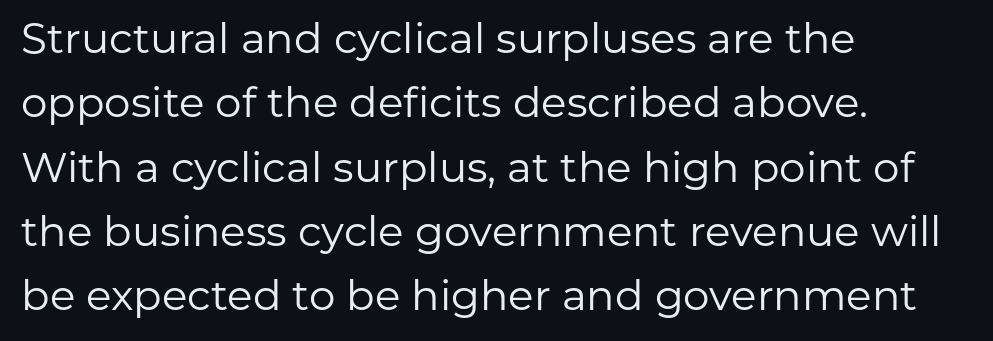
The image shows 42 px regular-weight sans-serif type, upright; set left-aligned, normal line spacing (1.53x), normal letter spacing, not underlined; low stroke contrast and a medium x-height.
